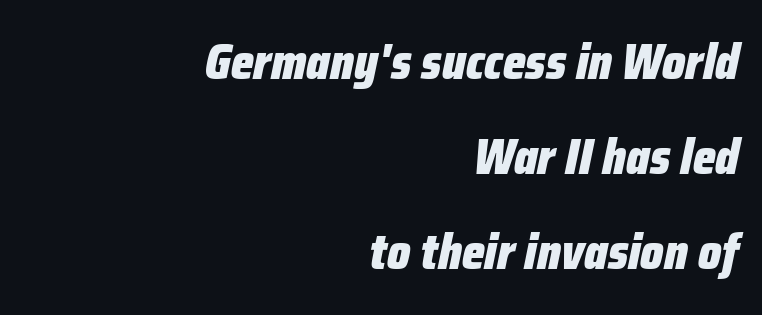
Proportional: the letters do not fall into vertical columns. What stands out about the letter spacing? Nothing — it is the standard amount. The string is rendered with underlining switched off. Italic? Definitely — the glyphs are oblique. Leftover space on each line is placed entirely before the opening word. The glyphs have the mass of a bold cut.
